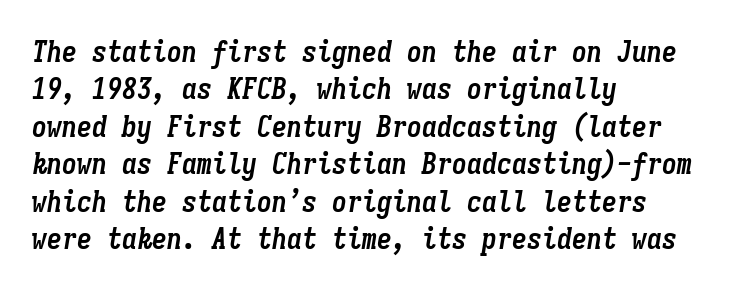
Spacing verdict: monospaced, one width for all characters. Leftover space on each line is placed entirely after the last word. Underline: absent. Summary of weight: heavy, a full bold. These lines were composed using italics. The rendering uses a moderate line-height, typical for paragraphs.
